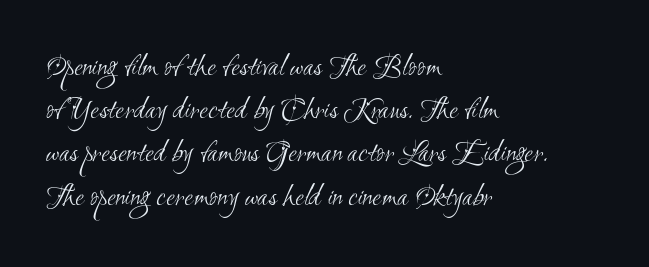
The image shows 32 px light, condensed sans-serif type; set left-aligned, normal line spacing (1.35x), normal letter spacing, not underlined; medium stroke contrast and a small x-height.
